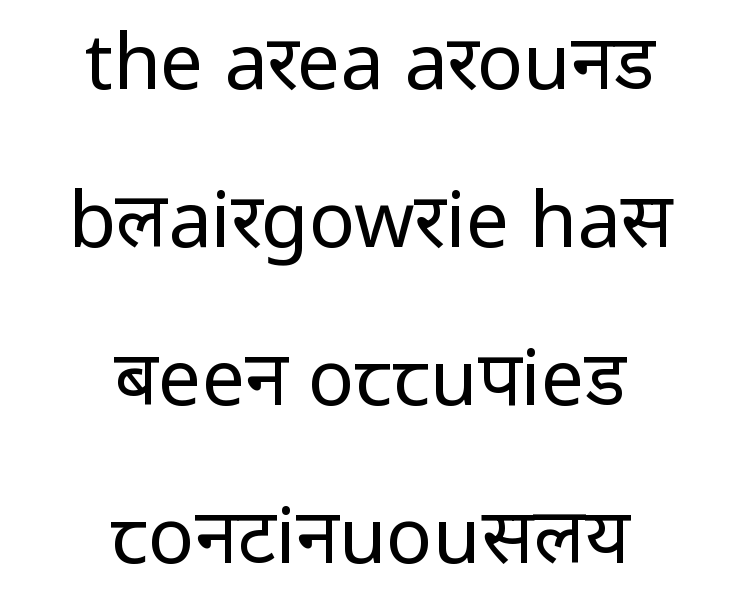
Rendered with straight, roman letterforms. The letters sit at their default tracking, neither squeezed nor spread. Heaviness? Minimal to ordinary, like unemphasized prose. The designer went with a sans here, leaving each stem footless. Clear beneath every line of the passage.
